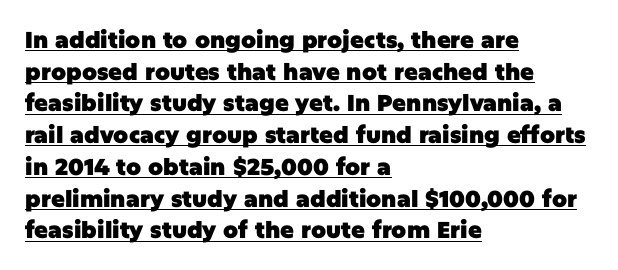
Is there any slant? The stems are plumb. The glyphs have the mass of a bold cut. The letterforms sit shoulder to shoulder at normal distance. The text block is weighted toward the left margin, trailing off unevenly rightward.
